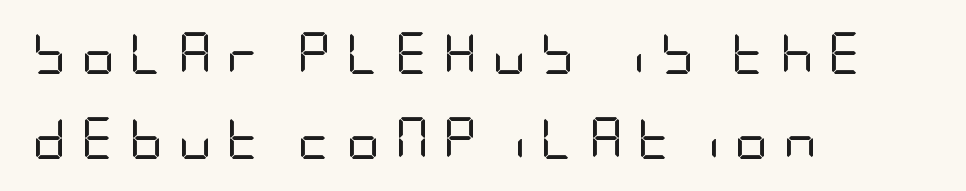
{"serif": "no", "italic": "no", "bold": "no", "weight": "regular", "width": "condensed", "stroke_contrast": "low", "x_height": "large", "underline": "no", "align": "left", "line_spacing": "loose", "line_spacing_ratio": 2.02, "letter_spacing": "wide", "letter_spacing_em": 0.34, "glyph_px": 42}
